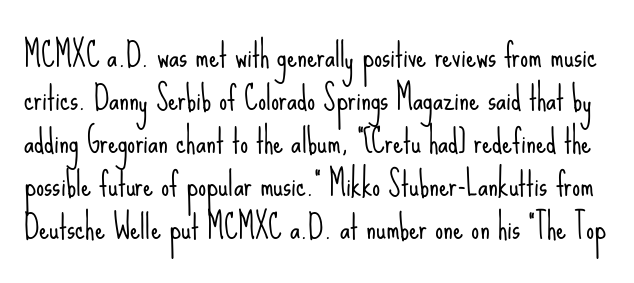
The image shows 32 px light, condensed sans-serif type, upright; set normal line spacing (1.34x), normal letter spacing, not underlined; low stroke contrast and a small x-height.
